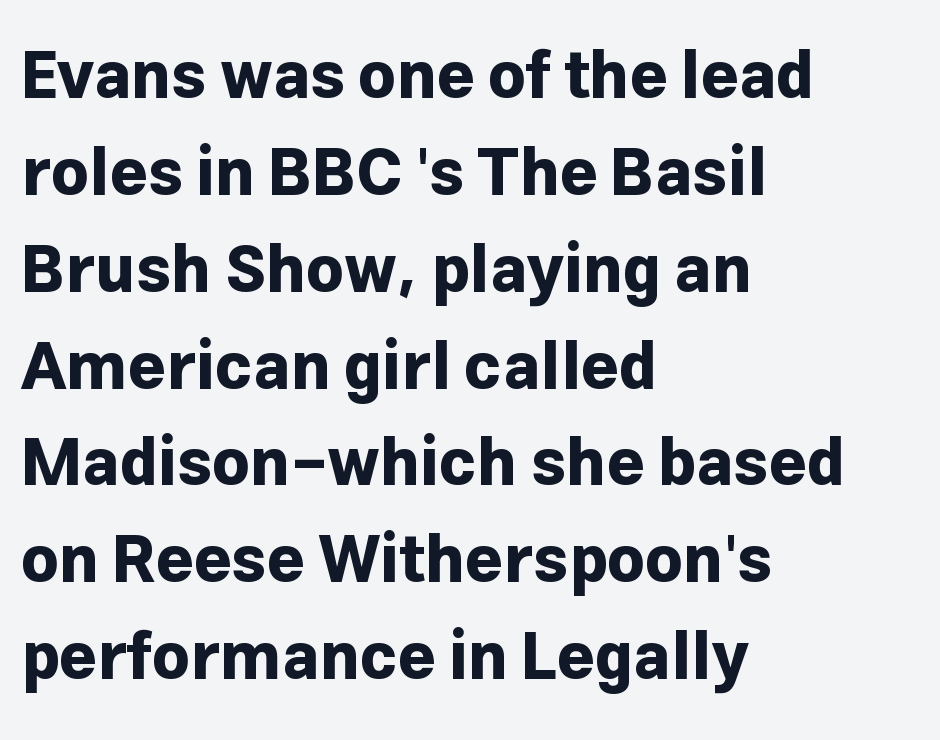
{"serif": "no", "italic": "no", "bold": "yes", "weight": "bold", "width": "normal", "stroke_contrast": "low", "x_height": "medium", "monospaced": "no", "underline": "no", "align": "left", "line_spacing": "normal", "line_spacing_ratio": 1.49, "letter_spacing": "normal", "letter_spacing_em": 0.0, "glyph_px": 65}
